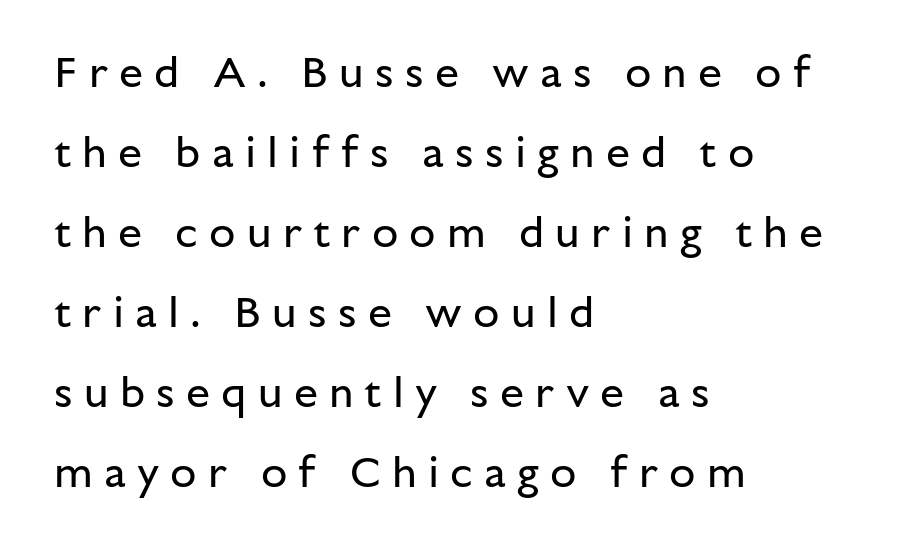
Q: Is the text bold? A: No.
Q: Is the text italic (slanted)? A: No, it is upright.
Q: Is the typeface a serif or a sans-serif typeface? A: Sans-serif.
Q: Is the text underlined? A: No.
Q: How is the paragraph aligned? A: Left-aligned.
Q: Is the spacing between letters normal or unusually wide? A: Unusually wide.
Q: Width (condensed, normal, or wide)? A: Normal.
Q: Stroke contrast? A: Low.
Q: x-height? A: Medium.
Q: Monospaced? A: No.
